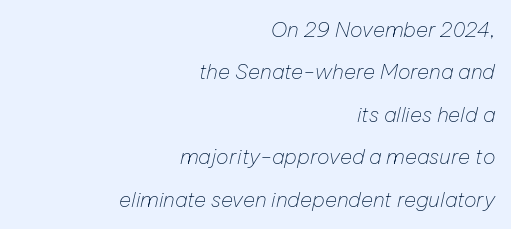
The image shows 21 px text type, italic (leaning right); set right-aligned, loose line spacing (2.02x), normal letter spacing, not underlined.
